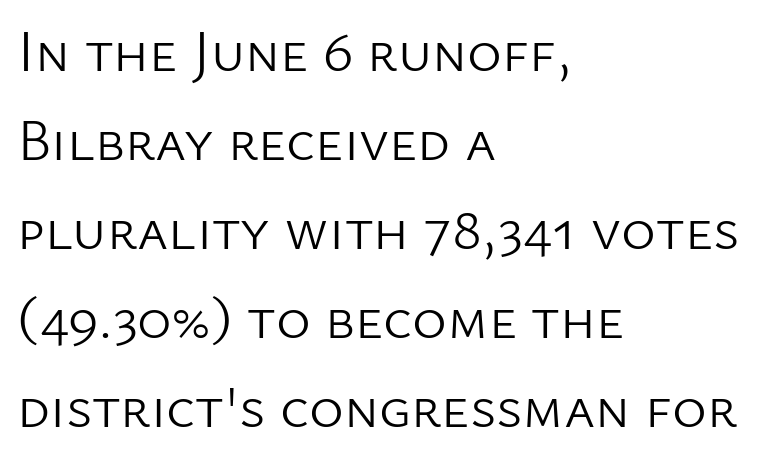
Q: Is the text bold? A: No.
Q: Is the text italic (slanted)? A: No, it is upright.
Q: Is the typeface a serif or a sans-serif typeface? A: Sans-serif.
Q: Is the text underlined? A: No.
Q: How is the paragraph aligned? A: Left-aligned.
Q: Is the spacing between letters normal or unusually wide? A: Normal.
Q: Is the spacing between lines tight, normal or loose? A: Normal.
Q: Width (condensed, normal, or wide)? A: Normal.
Q: Stroke contrast? A: Low.
Q: x-height? A: Medium.
Q: Monospaced? A: No.
